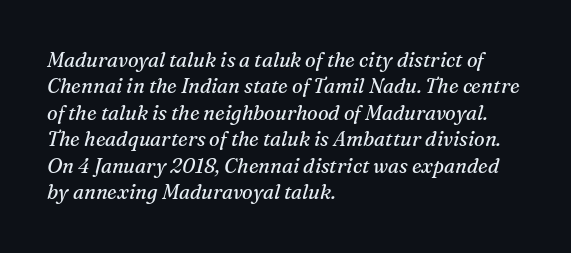
{"italic": "yes", "lean": "right", "slant_degrees": 16, "bold": "no", "underline": "no", "align": "left", "line_spacing": "normal", "line_spacing_ratio": 1.32, "letter_spacing": "normal", "letter_spacing_em": 0.0, "glyph_px": 20}
